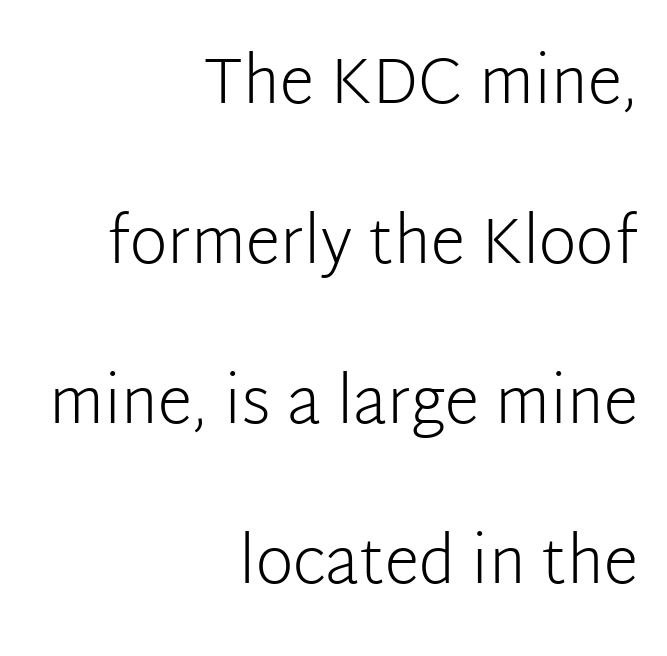
{"serif": "no", "italic": "no", "bold": "no", "weight": "light", "width": "normal", "stroke_contrast": "low", "x_height": "medium", "monospaced": "no", "underline": "no", "align": "right", "line_spacing": "loose", "line_spacing_ratio": 2.5, "letter_spacing": "normal", "letter_spacing_em": 0.0, "glyph_px": 64}
